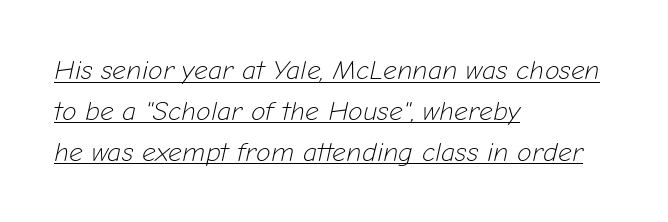
The letters sit at their default tracking, neither squeezed nor spread. These lines were composed using italics. Like a heading marked for emphasis, these lines bear an underscore. The font sits on the lighter half of the weight spectrum, regular included.
